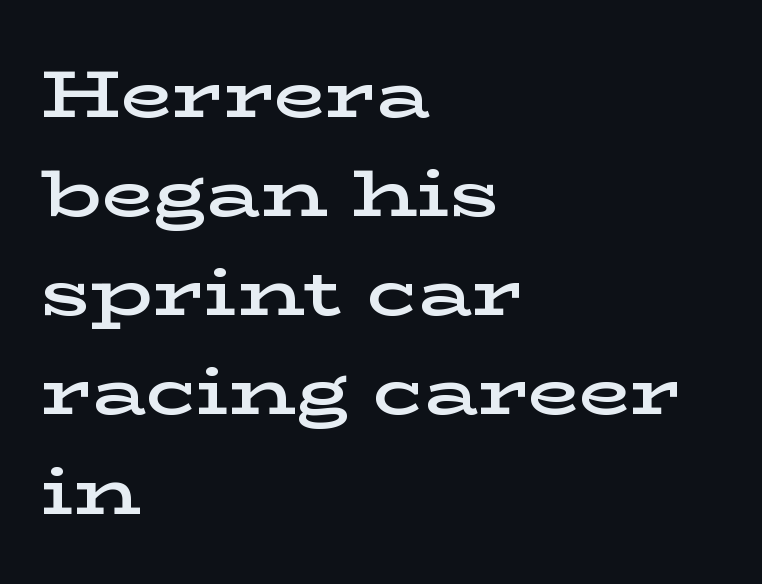
Q: Is the text bold? A: Semi-bold.
Q: Is the text italic (slanted)? A: No, it is upright.
Q: Is the typeface a serif or a sans-serif typeface? A: Serif.
Q: Is the text underlined? A: No.
Q: How is the paragraph aligned? A: Left-aligned.
Q: Is the spacing between letters normal or unusually wide? A: Normal.
Q: Is the spacing between lines tight, normal or loose? A: Normal.
Q: Width (condensed, normal, or wide)? A: Wide.
Q: Stroke contrast? A: Low.
Q: x-height? A: Medium.
Q: Monospaced? A: No.
